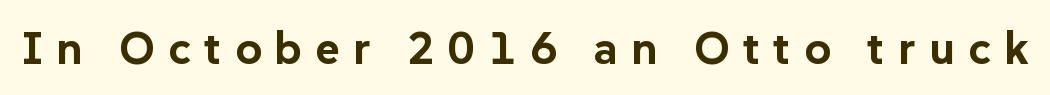
The image shows 46 px bold sans-serif type, upright; set unusually wide letter spacing (+0.29 em), not underlined; low stroke contrast and a medium x-height.
